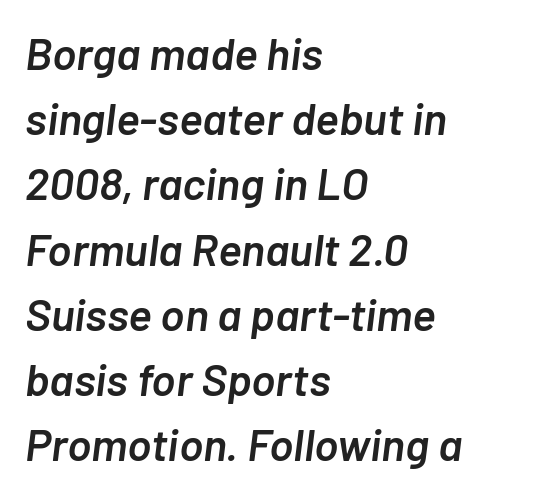
{"italic": "yes", "lean": "right", "slant_degrees": 7, "bold": "semi", "weight": "semibold", "width": "normal", "stroke_contrast": "low", "x_height": "medium", "monospaced": "no", "underline": "no", "align": "left", "line_spacing": "normal", "line_spacing_ratio": 1.45, "letter_spacing": "normal", "letter_spacing_em": 0.0, "glyph_px": 45}
